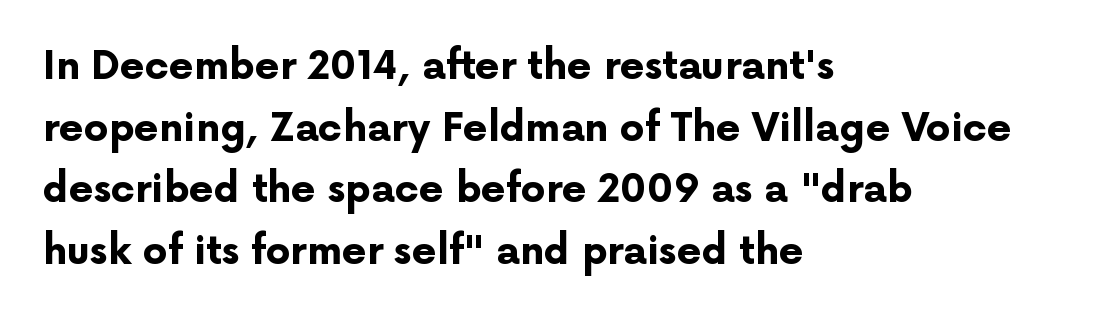
The image shows 39 px bold sans-serif type, upright; set left-aligned, normal line spacing (1.58x), normal letter spacing, not underlined; low stroke contrast and a medium x-height.
